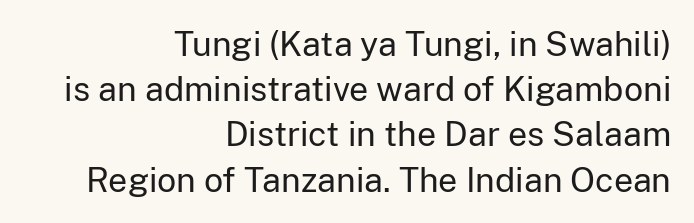
The passage shown is typed in a proportional face where columns would drift. Rule under the text: the space is simply empty. Is the letter spacing exaggerated? No — it looks like the ordinary default. The face looks like a standard text weight, possibly lighter. The type family on display is of the sans-serif kind. The line-height multiplier appears to be the usual default.
